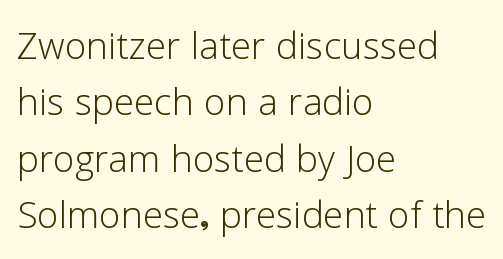
The image shows 49 px light sans-serif type, upright; set left-aligned, tight line spacing (1.15x), normal letter spacing, not underlined; low stroke contrast and a medium x-height.
